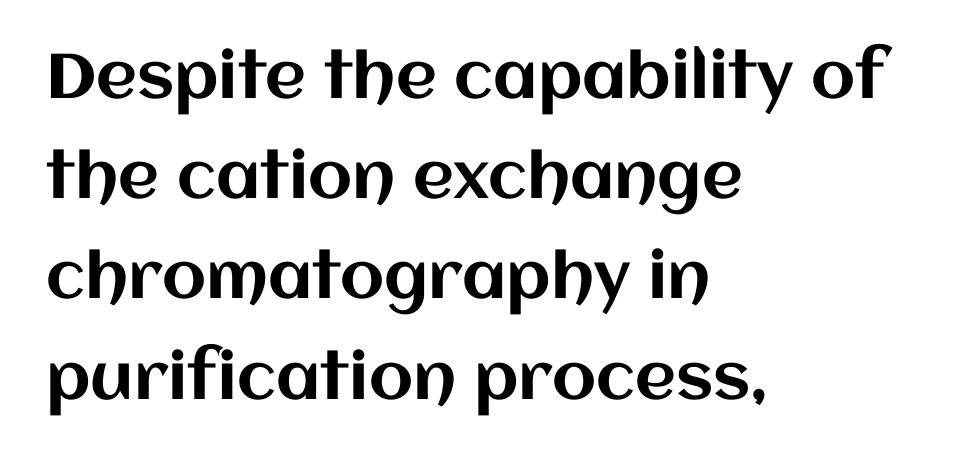
{"italic": "no", "width": "normal", "stroke_contrast": "medium", "x_height": "large", "monospaced": "no", "underline": "no", "align": "left", "line_spacing": "normal", "line_spacing_ratio": 1.59, "letter_spacing": "normal", "letter_spacing_em": 0.0, "glyph_px": 63}
